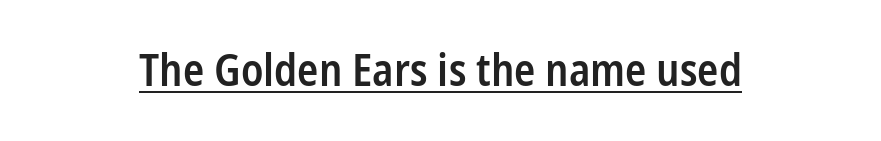
Q: Is the text bold? A: Semi-bold.
Q: Is the text italic (slanted)? A: No, it is upright.
Q: Is the typeface a serif or a sans-serif typeface? A: Sans-serif.
Q: Is the text underlined? A: Yes.
Q: Is the spacing between letters normal or unusually wide? A: Normal.
Q: Width (condensed, normal, or wide)? A: Condensed.
Q: Stroke contrast? A: Low.
Q: x-height? A: Medium.
Q: Monospaced? A: No.
